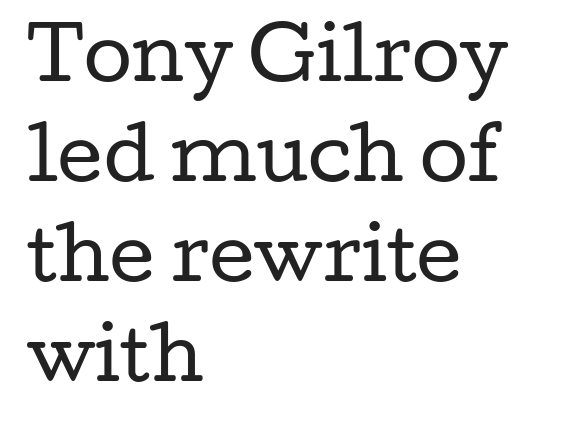
The image shows 70 px regular-weight, wide serif type, upright; set left-aligned, normal line spacing (1.43x), normal letter spacing, not underlined; low stroke contrast and a medium x-height.
